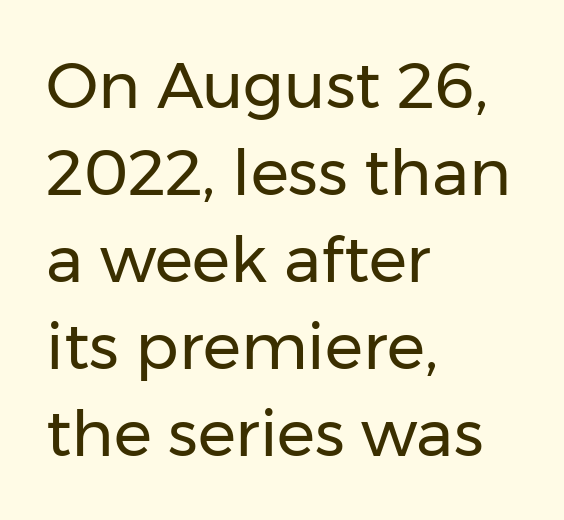
The image shows 64 px regular-weight sans-serif type, upright; set left-aligned, normal line spacing (1.36x), normal letter spacing, not underlined; low stroke contrast and a medium x-height.
